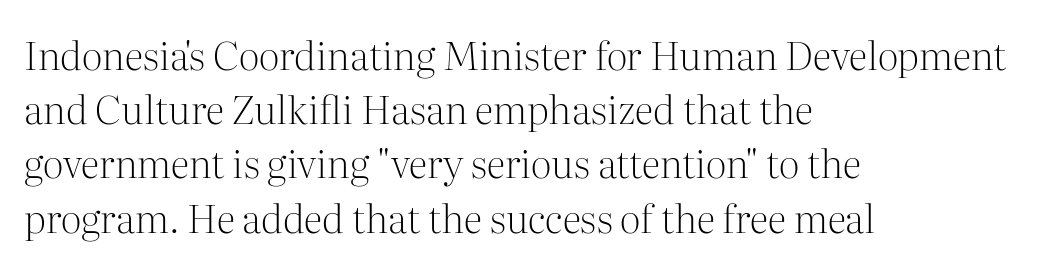
{"serif": "yes", "italic": "no", "bold": "no", "weight": "light", "width": "normal", "stroke_contrast": "medium", "x_height": "medium", "monospaced": "no", "underline": "no", "align": "left", "line_spacing": "normal", "line_spacing_ratio": 1.39, "letter_spacing": "normal", "letter_spacing_em": 0.0, "glyph_px": 39}
